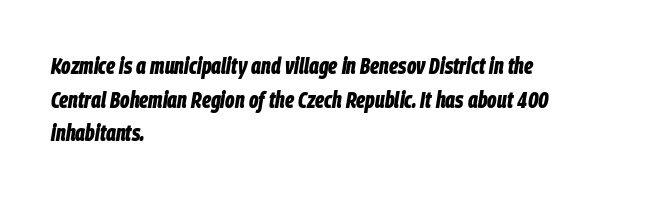
The image shows 23 px bold type, italic (leaning right); set left-aligned, normal line spacing (1.46x), normal letter spacing, not underlined.
